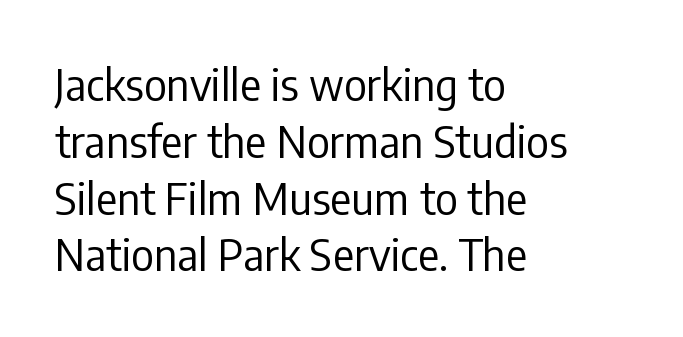
Q: Is the text bold? A: No.
Q: Is the text italic (slanted)? A: No, it is upright.
Q: Is the typeface a serif or a sans-serif typeface? A: Sans-serif.
Q: Is the text underlined? A: No.
Q: How is the paragraph aligned? A: Left-aligned.
Q: Is the spacing between letters normal or unusually wide? A: Normal.
Q: Is the spacing between lines tight, normal or loose? A: Normal.
Q: Width (condensed, normal, or wide)? A: Condensed.
Q: Stroke contrast? A: Low.
Q: x-height? A: Medium.
Q: Monospaced? A: No.
